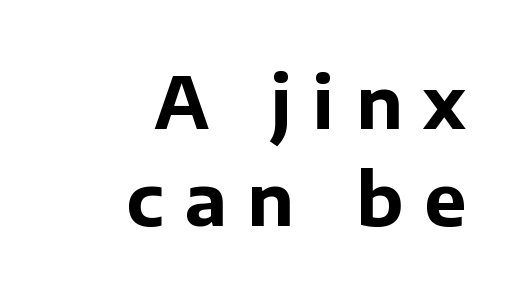
Q: Is the text bold? A: Yes.
Q: Is the text italic (slanted)? A: No, it is upright.
Q: Is the typeface a serif or a sans-serif typeface? A: Sans-serif.
Q: Is the text underlined? A: No.
Q: How is the paragraph aligned? A: Right-aligned.
Q: Is the spacing between letters normal or unusually wide? A: Unusually wide.
Q: Is the spacing between lines tight, normal or loose? A: Normal.
Q: Width (condensed, normal, or wide)? A: Normal.
Q: Stroke contrast? A: Low.
Q: x-height? A: Medium.
Q: Monospaced? A: No.
